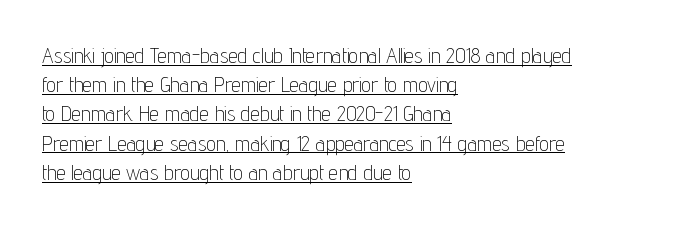
{"italic": "no", "bold": "no", "underline": "yes", "align": "left", "line_spacing": "normal", "line_spacing_ratio": 1.39, "letter_spacing": "normal", "letter_spacing_em": 0.0, "glyph_px": 21}
